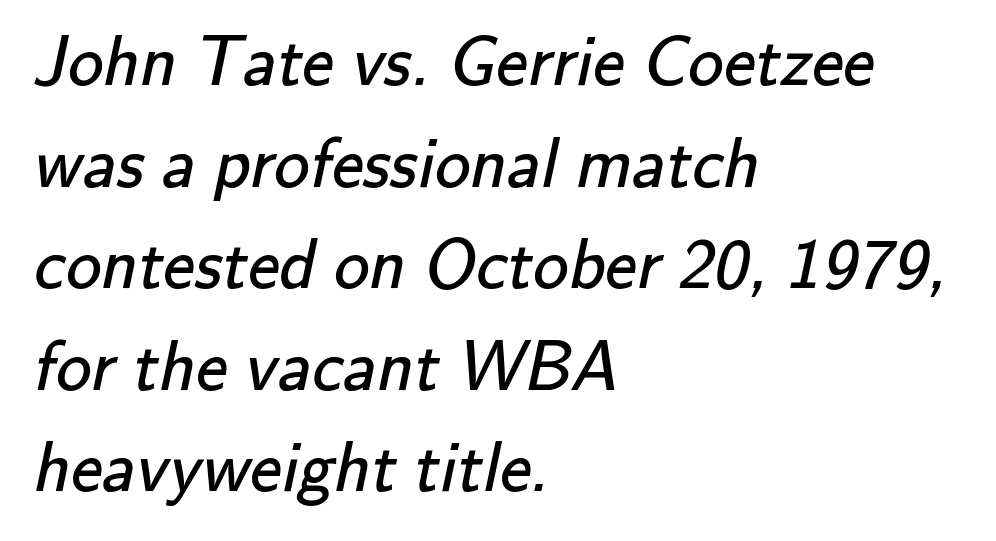
You can tell from the bare stems that sans-serif type was used. The weight tops out at a normal text grade. Students, observe: this is what conventionally led text looks like. This sample is left-justified, so line endings fall wherever the words run out.
